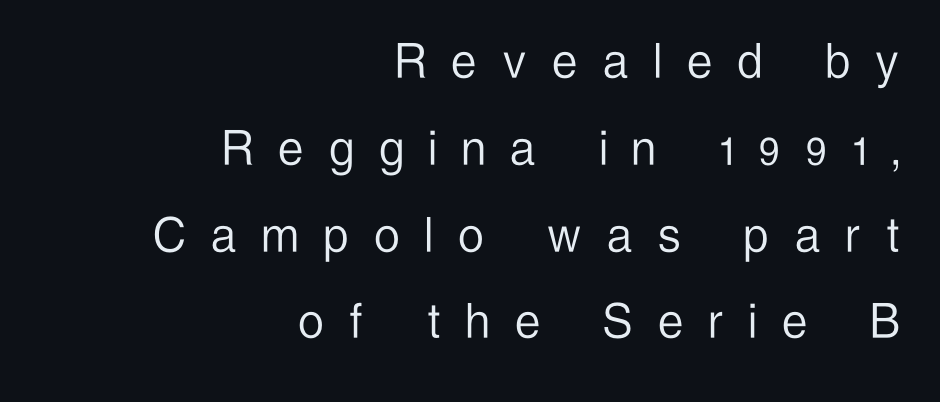
{"serif": "no", "italic": "no", "bold": "no", "weight": "light", "width": "condensed", "stroke_contrast": "low", "x_height": "medium", "monospaced": "no", "underline": "no", "align": "right", "line_spacing": "normal", "line_spacing_ratio": 1.55, "letter_spacing": "wide", "letter_spacing_em": 0.47, "glyph_px": 56}
